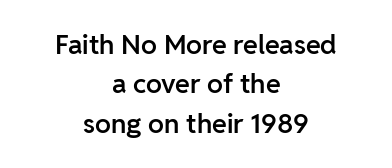
Q: Is the text bold? A: Semi-bold.
Q: Is the text italic (slanted)? A: No, it is upright.
Q: Is the text underlined? A: No.
Q: How is the paragraph aligned? A: Centered.
Q: Is the spacing between letters normal or unusually wide? A: Normal.
Q: Is the spacing between lines tight, normal or loose? A: Normal.
